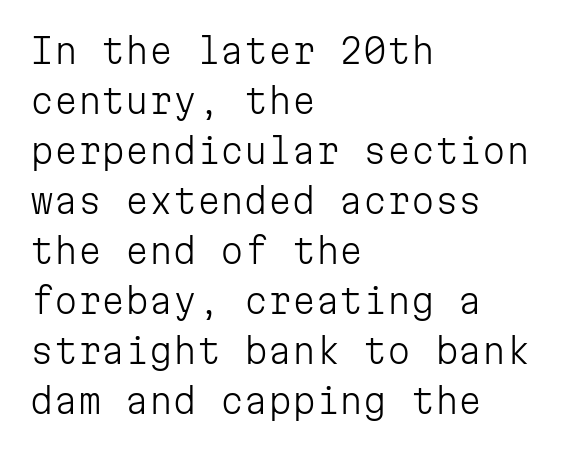
Font category for this specimen: sans-serif. The type sits square on the baseline with zero lean. Unmarked baselines from the first word to the last. The passage shown is not bold in any degree. A typesetter would call this monospace, since all characters share one set width.
